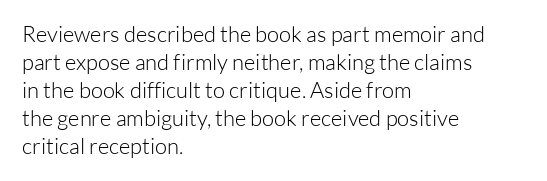
No extra ink here — the face is not bold. Students, observe: this is what conventionally led text looks like. Visually the block forms a straight wall on the left and a jagged coastline on the right. Clear beneath every line of the passage.
